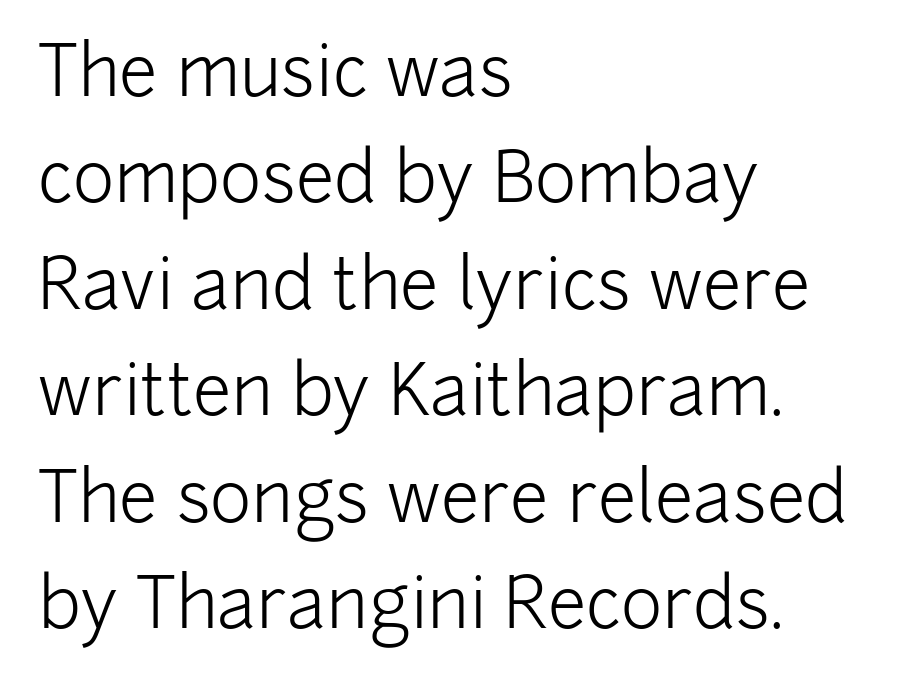
Q: Is the text bold? A: No.
Q: Is the text italic (slanted)? A: No, it is upright.
Q: Is the typeface a serif or a sans-serif typeface? A: Sans-serif.
Q: Is the text underlined? A: No.
Q: How is the paragraph aligned? A: Left-aligned.
Q: Is the spacing between letters normal or unusually wide? A: Normal.
Q: Is the spacing between lines tight, normal or loose? A: Normal.
Q: Width (condensed, normal, or wide)? A: Normal.
Q: Stroke contrast? A: Low.
Q: x-height? A: Medium.
Q: Monospaced? A: No.
